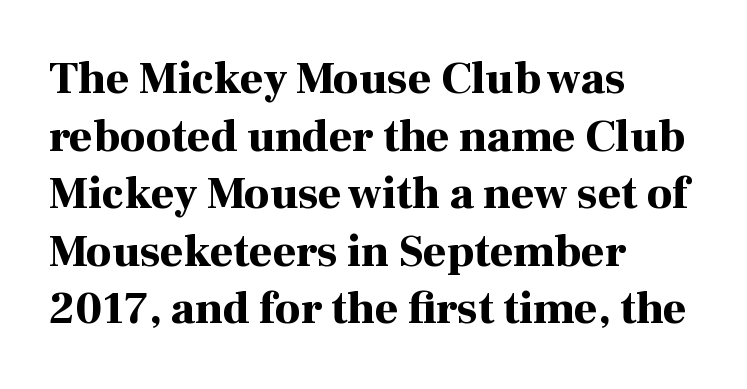
{"serif": "yes", "italic": "no", "bold": "yes", "weight": "bold", "width": "normal", "stroke_contrast": "high", "x_height": "medium", "monospaced": "no", "underline": "no", "align": "left", "line_spacing": "normal", "line_spacing_ratio": 1.28, "letter_spacing": "normal", "letter_spacing_em": 0.0, "glyph_px": 45}
